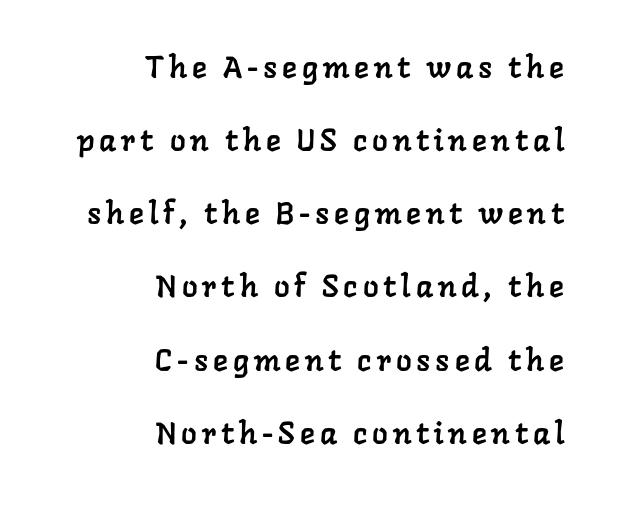
{"serif": "yes", "width": "normal", "stroke_contrast": "low", "x_height": "medium", "monospaced": "no", "underline": "no", "align": "right", "line_spacing": "loose", "line_spacing_ratio": 2.36, "glyph_px": 31}
